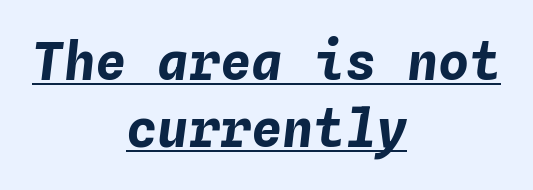
{"italic": "yes", "lean": "right", "slant_degrees": 4, "bold": "yes", "weight": "bold", "width": "normal", "stroke_contrast": "low", "x_height": "medium", "monospaced": "yes", "underline": "yes", "align": "center", "line_spacing": "normal", "line_spacing_ratio": 1.29, "letter_spacing": "normal", "letter_spacing_em": 0.0, "glyph_px": 52}
